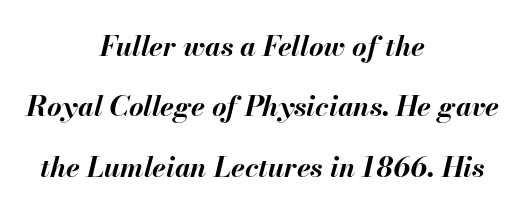
{"italic": "yes", "lean": "right", "slant_degrees": 13, "bold": "yes", "weight": "bold", "width": "normal", "stroke_contrast": "medium", "x_height": "small", "monospaced": "no", "underline": "no", "align": "center", "line_spacing": "loose", "line_spacing_ratio": 2.16, "letter_spacing": "normal", "letter_spacing_em": 0.0, "glyph_px": 28}
